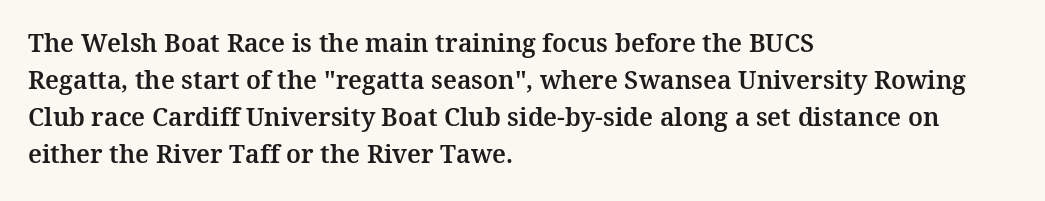
Q: Is the text italic (slanted)? A: No, it is upright.
Q: Is the text underlined? A: No.
Q: How is the paragraph aligned? A: Left-aligned.
Q: Is the spacing between letters normal or unusually wide? A: Normal.
Q: Is the spacing between lines tight, normal or loose? A: Normal.
